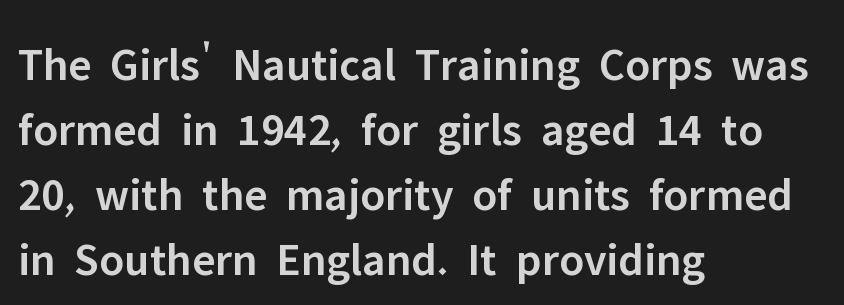
Q: Is the text bold? A: Semi-bold.
Q: Is the text italic (slanted)? A: No, it is upright.
Q: Is the typeface a serif or a sans-serif typeface? A: Sans-serif.
Q: Is the text underlined? A: No.
Q: How is the paragraph aligned? A: Left-aligned.
Q: Is the spacing between letters normal or unusually wide? A: Normal.
Q: Is the spacing between lines tight, normal or loose? A: Normal.
Q: Width (condensed, normal, or wide)? A: Normal.
Q: Stroke contrast? A: Low.
Q: x-height? A: Medium.
Q: Monospaced? A: No.
